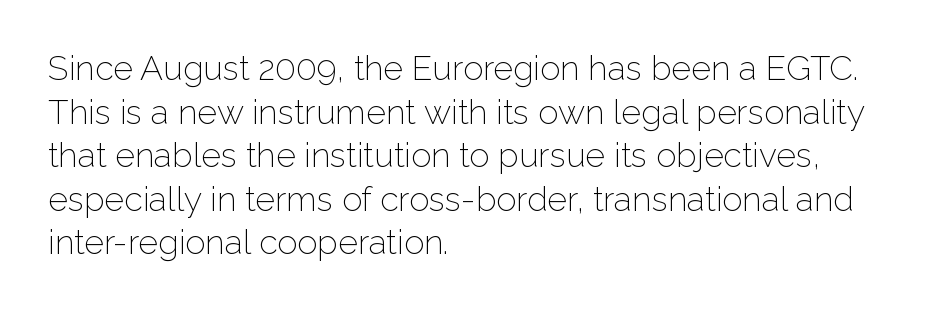
The image shows 34 px light sans-serif type, upright; set left-aligned, normal line spacing (1.28x), normal letter spacing, not underlined; low stroke contrast and a medium x-height.
